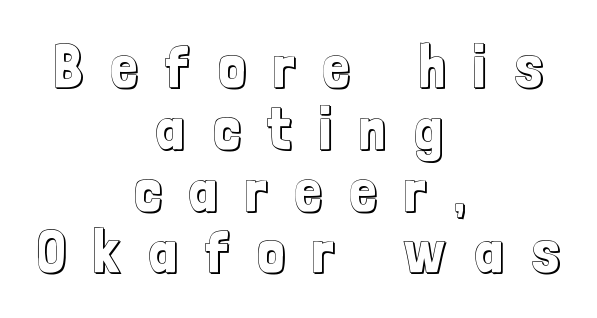
The string is rendered with underlining switched off. Display-style spreading of the glyphs; the letterfit is very open. Layout note: lines centered. Think of a printed novel: that variable character pitch is what you see here.
